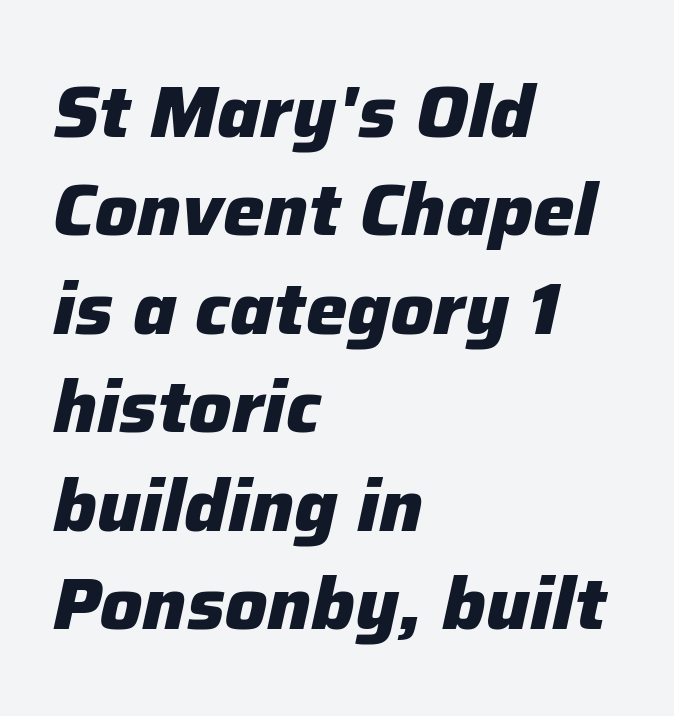
{"italic": "yes", "lean": "right", "slant_degrees": 12, "bold": "yes", "weight": "heavy", "width": "normal", "stroke_contrast": "low", "x_height": "medium", "monospaced": "no", "underline": "no", "align": "left", "line_spacing": "normal", "line_spacing_ratio": 1.33, "letter_spacing": "normal", "letter_spacing_em": 0.0, "glyph_px": 74}
